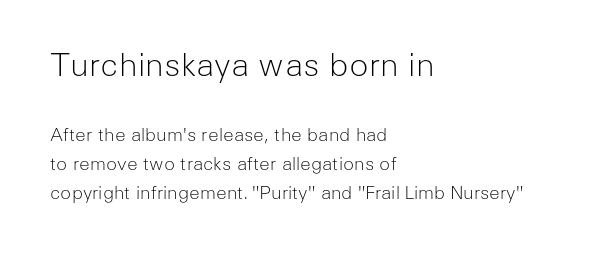
{"serif": "no", "italic": "no", "bold": "no", "weight": "light", "width": "normal", "stroke_contrast": "low", "x_height": "medium", "monospaced": "no", "underline": "no", "align": "left", "line_spacing": "normal", "line_spacing_ratio": 1.59, "letter_spacing": "normal", "letter_spacing_em": 0.0, "larger_block": "first", "size_ratio": 1.78, "glyph_px": 32}
